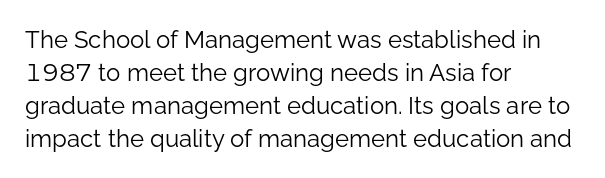
The image shows 24 px text type, upright; set left-aligned, normal line spacing (1.37x), normal letter spacing, not underlined.
